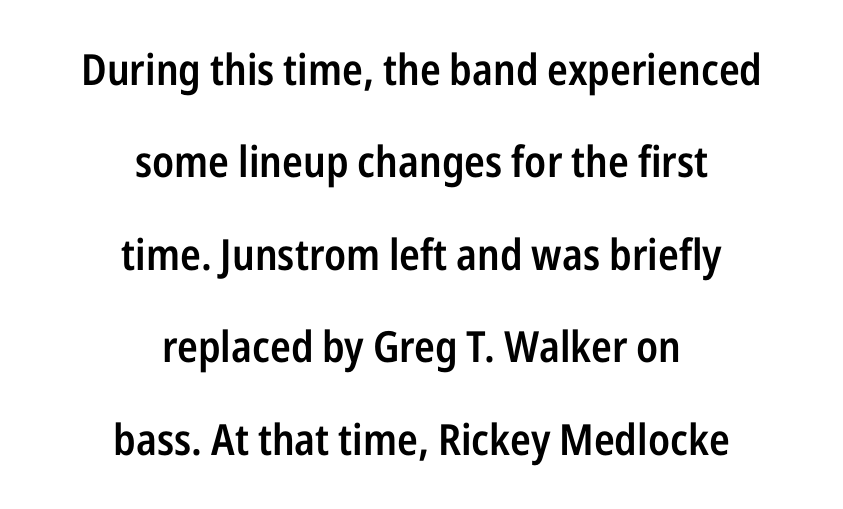
{"serif": "no", "italic": "no", "bold": "semi", "weight": "semibold", "width": "condensed", "stroke_contrast": "low", "x_height": "medium", "monospaced": "no", "underline": "no", "align": "center", "line_spacing": "loose", "line_spacing_ratio": 2.15, "letter_spacing": "normal", "letter_spacing_em": 0.0, "glyph_px": 43}
